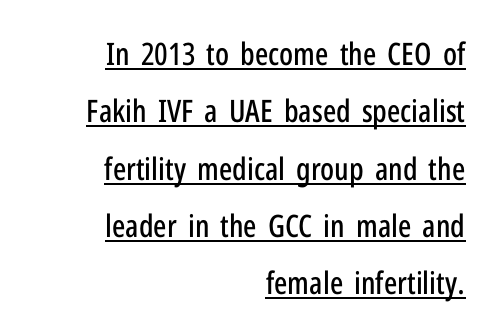
Q: Is the text italic (slanted)? A: No, it is upright.
Q: Is the typeface a serif or a sans-serif typeface? A: Sans-serif.
Q: Is the text underlined? A: Yes.
Q: How is the paragraph aligned? A: Right-aligned.
Q: Is the spacing between letters normal or unusually wide? A: Normal.
Q: Width (condensed, normal, or wide)? A: Condensed.
Q: Stroke contrast? A: Low.
Q: x-height? A: Medium.
Q: Monospaced? A: No.
